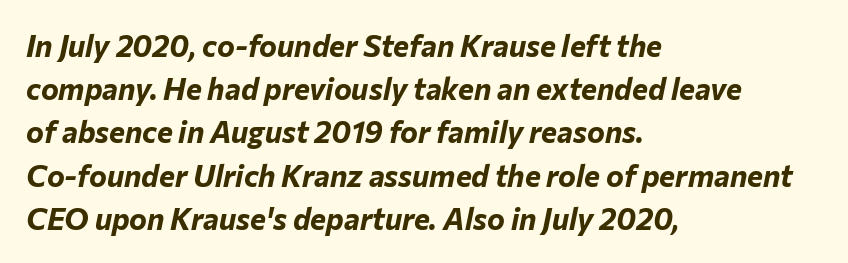
{"italic": "yes", "lean": "right", "slant_degrees": 12, "bold": "yes", "weight": "bold", "width": "normal", "stroke_contrast": "low", "x_height": "medium", "monospaced": "no", "underline": "no", "align": "left", "line_spacing": "normal", "line_spacing_ratio": 1.44, "letter_spacing": "normal", "letter_spacing_em": 0.0, "glyph_px": 30}
